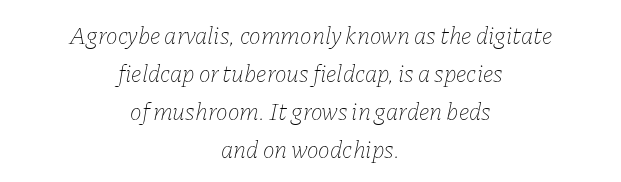
Q: Is the text bold? A: No.
Q: Is the text italic (slanted)? A: Yes, it leans right by about 11 degrees.
Q: Is the text underlined? A: No.
Q: How is the paragraph aligned? A: Centered.
Q: Is the spacing between letters normal or unusually wide? A: Normal.
Q: Is the spacing between lines tight, normal or loose? A: Normal.
